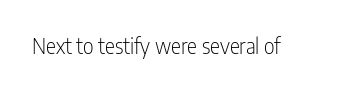
The passage shown is not underscored anywhere. The font's upright variant was chosen for this text. Stems here are at most as thick as an everyday book face. Observe the ordinary spacing: letters are neighbours, not strangers.
